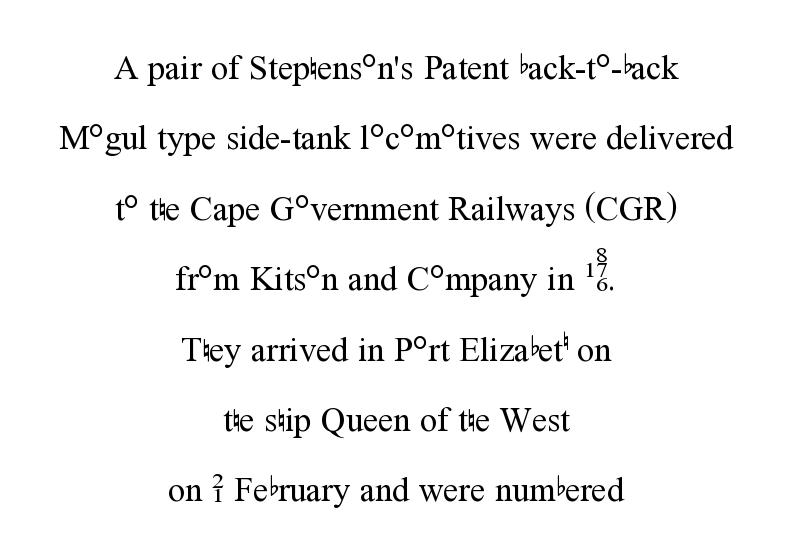
Is there much room between lines? Yes — plenty of vertical air separates them. The glyphs are unaccompanied by any horizontal stroke below them. A centered setting, common on invitations and titles, is used for this passage. Each word holds together tightly as a unit, with standard inter-letter gaps.
